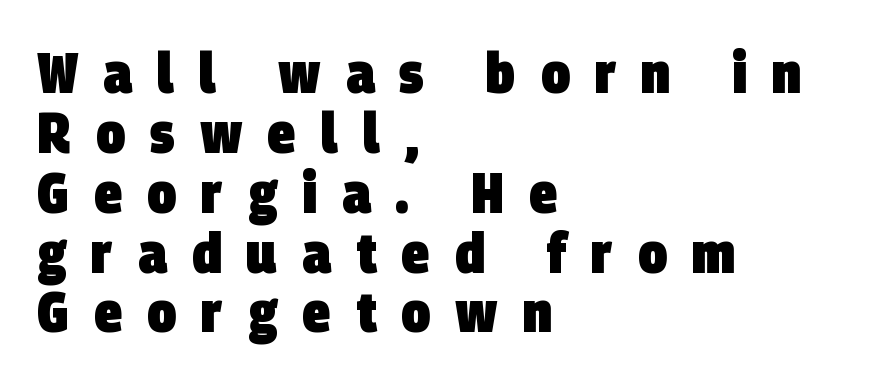
{"serif": "no", "bold": "yes", "weight": "heavy", "width": "condensed", "stroke_contrast": "low", "x_height": "large", "monospaced": "no", "underline": "no", "align": "left", "line_spacing": "tight", "line_spacing_ratio": 1.05, "letter_spacing": "wide", "letter_spacing_em": 0.44, "glyph_px": 57}
